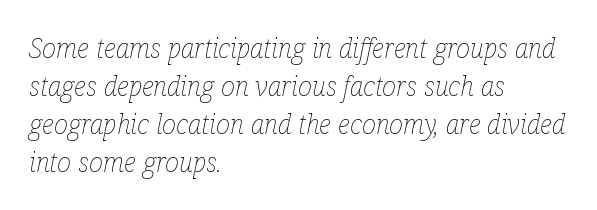
The image shows 27 px text type, italic (leaning right); set left-aligned, normal line spacing (1.41x), normal letter spacing, not underlined.
